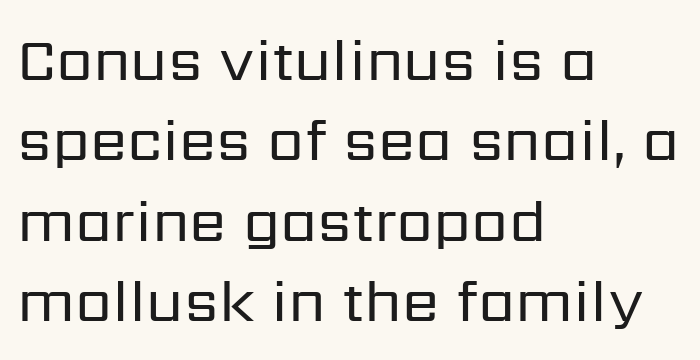
The image shows 60 px regular-weight sans-serif type, upright; set left-aligned, normal line spacing (1.34x), normal letter spacing, not underlined; low stroke contrast and a medium x-height.
